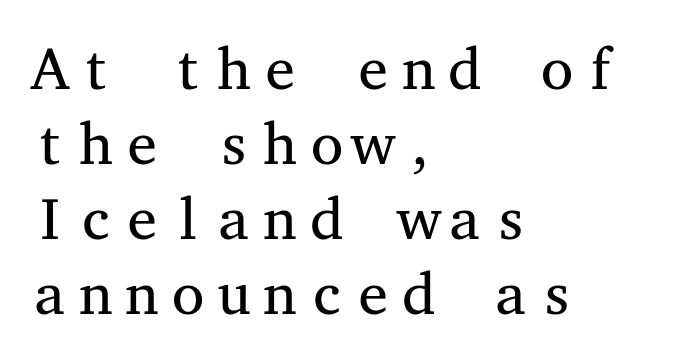
The image shows 59 px regular-weight, wide serif type, upright, monospaced; set left-aligned, normal line spacing (1.27x), normal letter spacing, not underlined; medium stroke contrast and a medium x-height.
